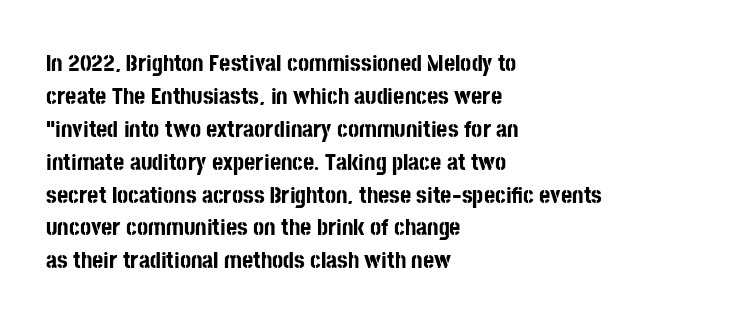
The image shows 24 px bold type, upright; set left-aligned, normal line spacing (1.37x), normal letter spacing, not underlined.
